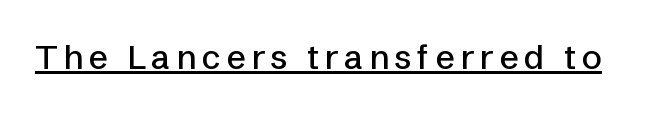
The image shows 34 px sans-serif type, upright; set underlined; low stroke contrast and a medium x-height.
